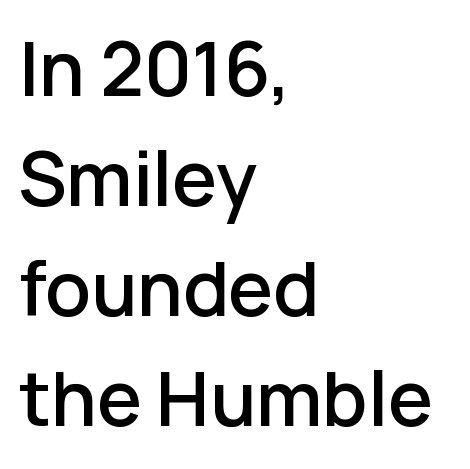
The image shows 72 px semibold sans-serif type, upright; set left-aligned, normal line spacing (1.53x), normal letter spacing, not underlined; low stroke contrast and a medium x-height.
